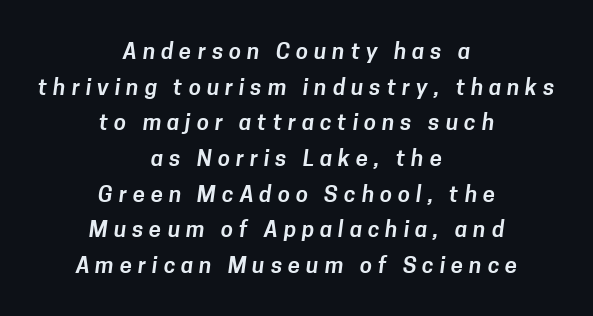
The image shows 22 px text type; set centered, normal line spacing (1.62x), unusually wide letter spacing (+0.27 em), not underlined.
